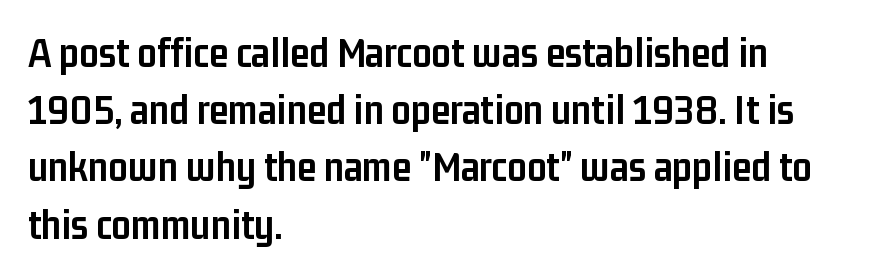
The image shows 43 px semibold, condensed sans-serif type, upright; set left-aligned, normal line spacing (1.33x), normal letter spacing, not underlined; low stroke contrast and a medium x-height.
